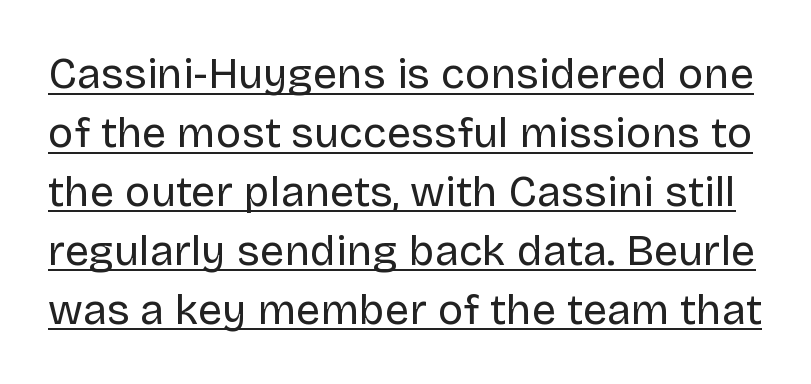
The image shows 43 px regular-weight sans-serif type, upright; set normal line spacing (1.37x), normal letter spacing, underlined; low stroke contrast and a large x-height.
